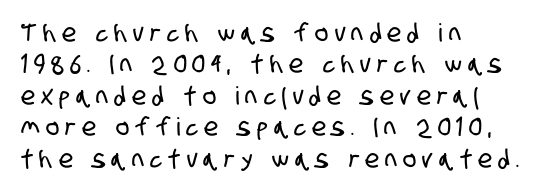
{"underline": "no", "align": "left", "line_spacing": "normal", "line_spacing_ratio": 1.26, "letter_spacing": "wide", "letter_spacing_em": 0.25, "glyph_px": 25}
